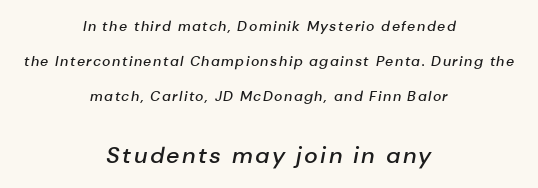
{"italic": "yes", "lean": "right", "slant_degrees": 10, "bold": "semi", "underline": "no", "align": "center", "line_spacing": "loose", "line_spacing_ratio": 2.49, "larger_block": "second", "size_ratio": 1.64, "glyph_px": 23}
